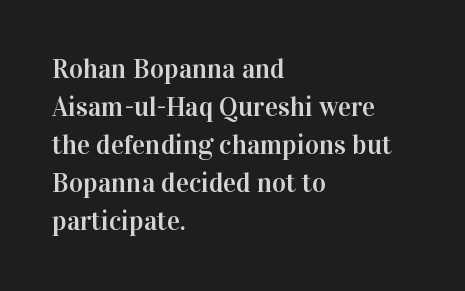
{"italic": "no", "underline": "no", "align": "left", "line_spacing": "normal", "line_spacing_ratio": 1.41, "letter_spacing": "normal", "letter_spacing_em": 0.0, "glyph_px": 27}
